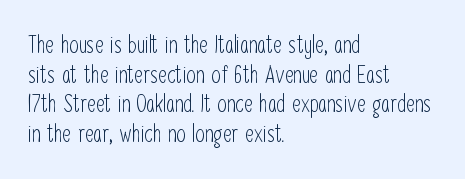
The image shows 24 px text type, upright; set left-aligned, line spacing 1.23x, normal letter spacing, not underlined.
